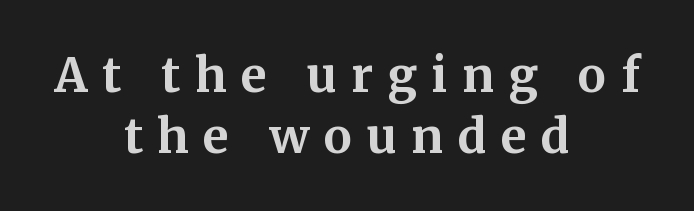
Q: Is the text bold? A: Yes.
Q: Is the text italic (slanted)? A: No, it is upright.
Q: Is the typeface a serif or a sans-serif typeface? A: Serif.
Q: Is the text underlined? A: No.
Q: How is the paragraph aligned? A: Centered.
Q: Is the spacing between letters normal or unusually wide? A: Unusually wide.
Q: Is the spacing between lines tight, normal or loose? A: Normal.
Q: Width (condensed, normal, or wide)? A: Normal.
Q: Stroke contrast? A: Medium.
Q: x-height? A: Medium.
Q: Monospaced? A: No.
